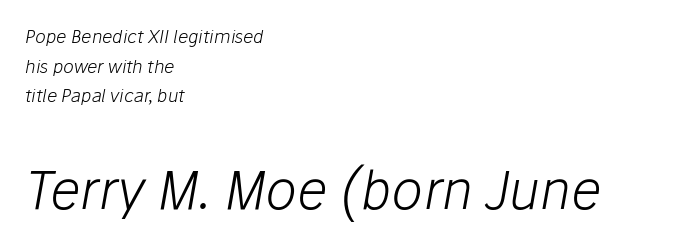
Plain, unruled lines of type. Here the second block reads like a headline and the first like body copy. Reading down the column, the eye jumps a familiar distance to each next line. A typesetter would mark this as italic. The text block is weighted toward the left margin, trailing off unevenly rightward.
